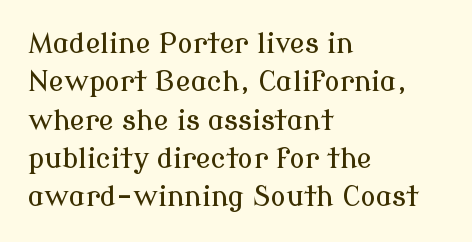
Is there much room between lines? A standard amount, neither cramped nor airy. Looks like regular typesetting: each glyph gets only the width it needs. Is this a sans? No — the strokes have serifs. Inter-character spacing is left at the font's built-in metrics. The area under the type is left untouched. Line starts are locked; line ends wander.
